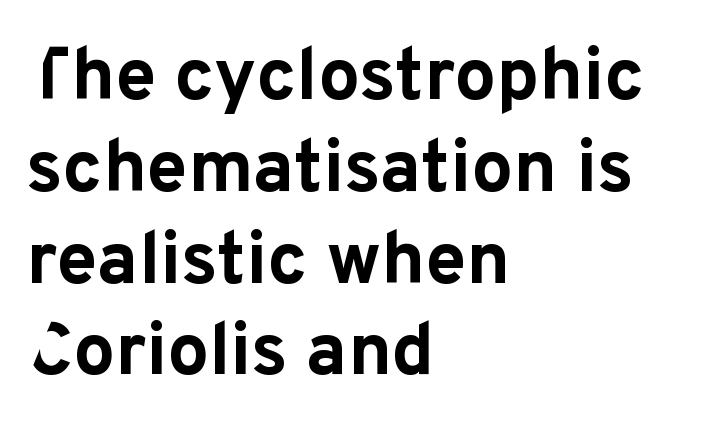
The image shows 74 px bold sans-serif type, upright; set left-aligned, line spacing 1.24x, normal letter spacing, not underlined; low stroke contrast and a medium x-height.
